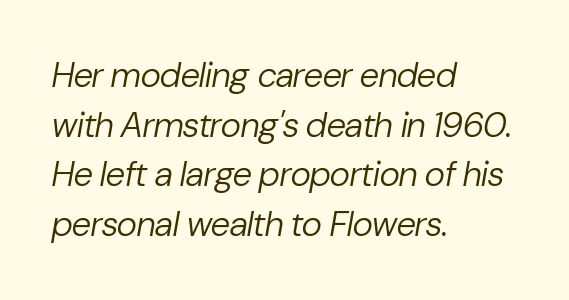
{"italic": "yes", "lean": "right", "slant_degrees": 10, "bold": "no", "weight": "regular", "width": "normal", "stroke_contrast": "low", "x_height": "medium", "monospaced": "no", "underline": "no", "align": "left", "line_spacing": "normal", "line_spacing_ratio": 1.42, "letter_spacing": "normal", "letter_spacing_em": 0.0, "glyph_px": 35}
